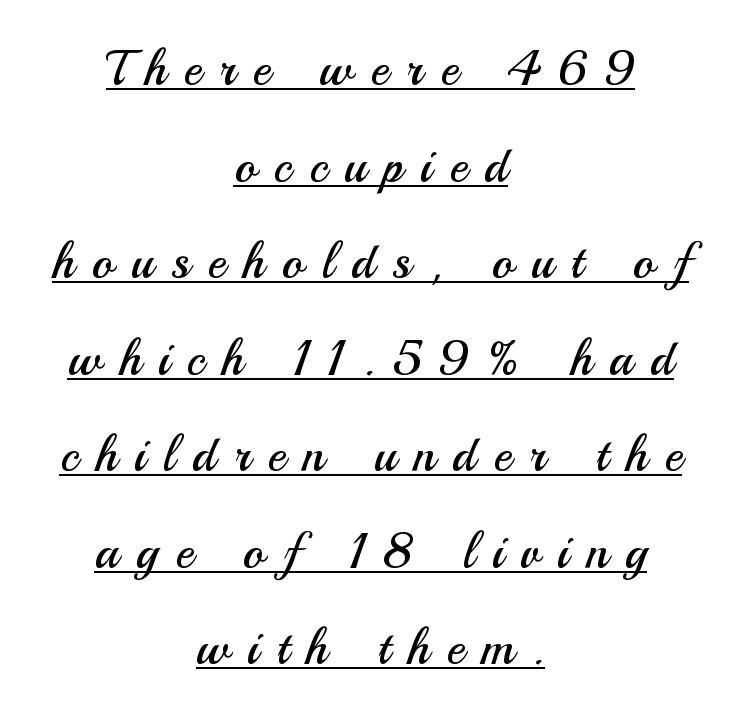
Q: Is the text bold? A: No.
Q: Is the text italic (slanted)? A: Yes.
Q: Is the typeface a serif or a sans-serif typeface? A: Sans-serif.
Q: Is the text underlined? A: Yes.
Q: How is the paragraph aligned? A: Centered.
Q: Is the spacing between letters normal or unusually wide? A: Unusually wide.
Q: Is the spacing between lines tight, normal or loose? A: Loose.
Q: Width (condensed, normal, or wide)? A: Normal.
Q: Stroke contrast? A: Medium.
Q: x-height? A: Small.
Q: Monospaced? A: No.
